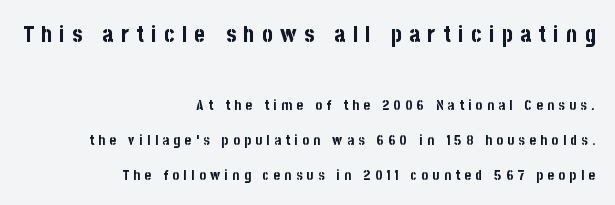
Q: Is the text bold? A: Yes.
Q: Is the text italic (slanted)? A: No, it is upright.
Q: Is the text underlined? A: No.
Q: How is the paragraph aligned? A: Right-aligned.
Q: Is the spacing between letters normal or unusually wide? A: Unusually wide.
Q: Is the spacing between lines tight, normal or loose? A: Loose.
Q: Which block of text is set in a larger size, the first (top) or the second (bottom)? A: The first (top) one.
